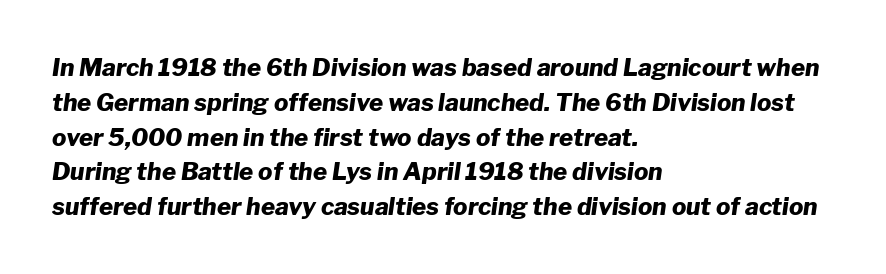
{"italic": "yes", "lean": "right", "slant_degrees": 8, "bold": "yes", "underline": "no", "align": "left", "line_spacing": "normal", "line_spacing_ratio": 1.45, "letter_spacing": "normal", "letter_spacing_em": 0.0, "glyph_px": 24}
